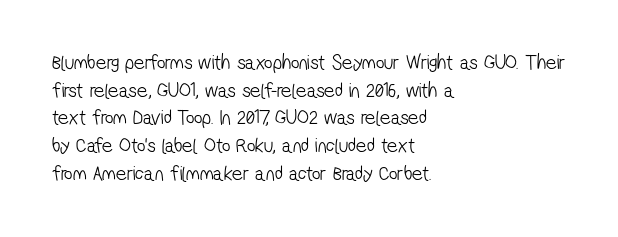
The image shows 21 px text type; set left-aligned, normal line spacing (1.32x), normal letter spacing, not underlined.
